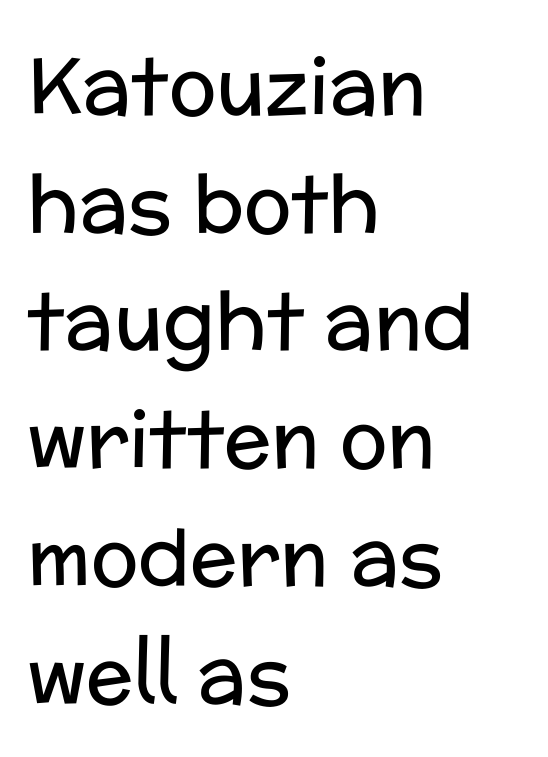
The image shows 79 px regular-weight sans-serif type, upright; set left-aligned, normal line spacing (1.49x), normal letter spacing, not underlined; low stroke contrast and a medium x-height.
